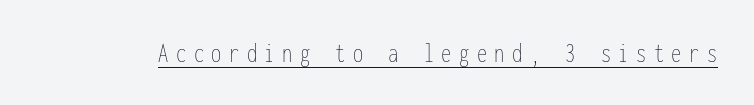
{"italic": "no", "bold": "no", "weight": "thin", "width": "condensed", "stroke_contrast": "low", "x_height": "medium", "monospaced": "yes", "underline": "yes", "letter_spacing": "wide", "letter_spacing_em": 0.26, "glyph_px": 29}
